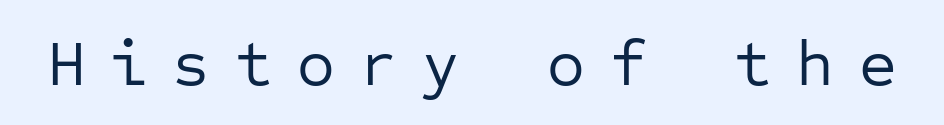
The passage shown is typeset with a sans-serif family. Stems and bowls with no extra thickness — not bold. This rendering features lettering with no underline. Compared with typical body copy, the letter spacing here is much looser.
